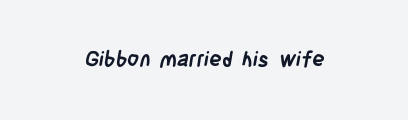
{"bold": "yes", "underline": "no", "letter_spacing": "normal", "letter_spacing_em": 0.0, "glyph_px": 21}
